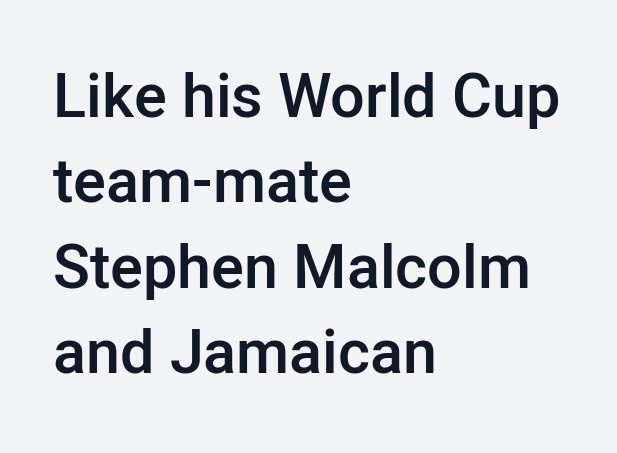
The image shows 61 px semibold sans-serif type, upright; set left-aligned, normal line spacing (1.4x), normal letter spacing, not underlined; low stroke contrast and a medium x-height.
